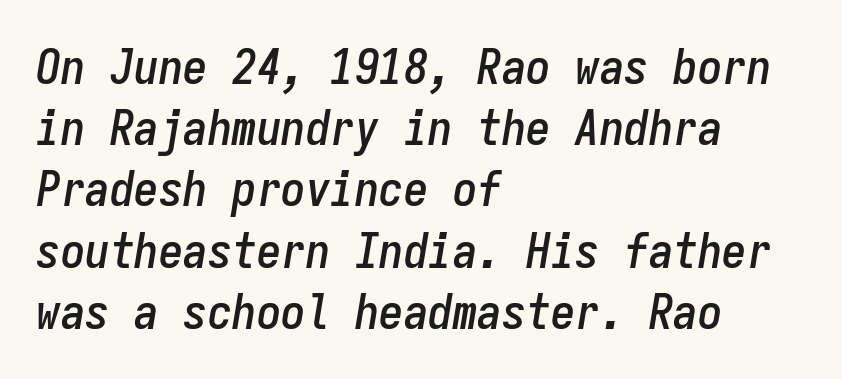
{"italic": "yes", "lean": "right", "slant_degrees": 9, "width": "condensed", "stroke_contrast": "low", "x_height": "medium", "monospaced": "yes", "underline": "no", "align": "left", "line_spacing": "normal", "line_spacing_ratio": 1.25, "letter_spacing": "normal", "letter_spacing_em": 0.0, "glyph_px": 49}
